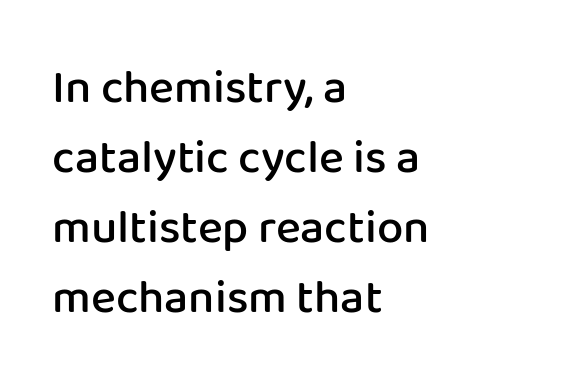
Look at the stroke-to-counter ratio: somewhat heavy, a semibold. The foot of each line stays bare and open. This sample has the flowing, uneven cadence of proportional lettering. This rendering employs a face without finishing strokes, i.e., a sans-serif.
